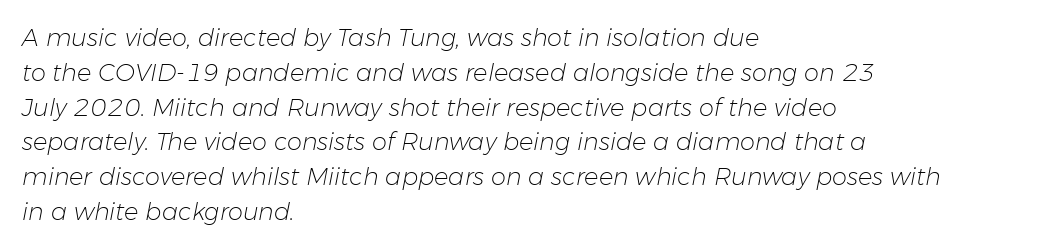
{"italic": "yes", "lean": "right", "slant_degrees": 11, "bold": "no", "underline": "no", "align": "left", "line_spacing": "normal", "line_spacing_ratio": 1.45, "letter_spacing": "normal", "letter_spacing_em": 0.0, "glyph_px": 24}
